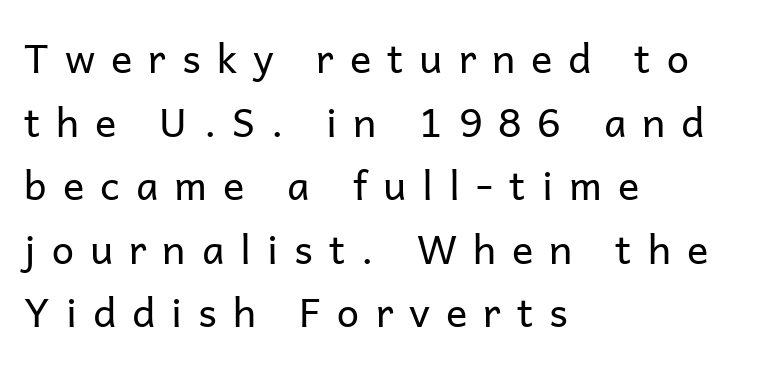
{"serif": "no", "italic": "no", "bold": "no", "weight": "regular", "width": "normal", "stroke_contrast": "low", "x_height": "medium", "monospaced": "no", "underline": "no", "align": "left", "line_spacing": "normal", "line_spacing_ratio": 1.59, "letter_spacing": "wide", "letter_spacing_em": 0.4, "glyph_px": 40}
